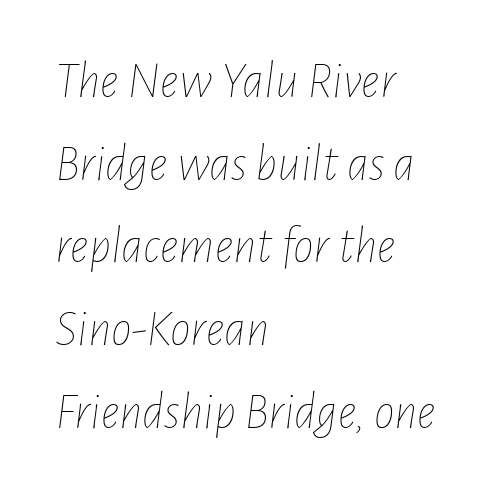
Q: Is the text bold? A: No.
Q: Is the text italic (slanted)? A: Yes, it leans right by about 7 degrees.
Q: Is the text underlined? A: No.
Q: How is the paragraph aligned? A: Left-aligned.
Q: Is the spacing between letters normal or unusually wide? A: Normal.
Q: Is the spacing between lines tight, normal or loose? A: Normal.
Q: Width (condensed, normal, or wide)? A: Condensed.
Q: Stroke contrast? A: Low.
Q: x-height? A: Medium.
Q: Monospaced? A: No.
